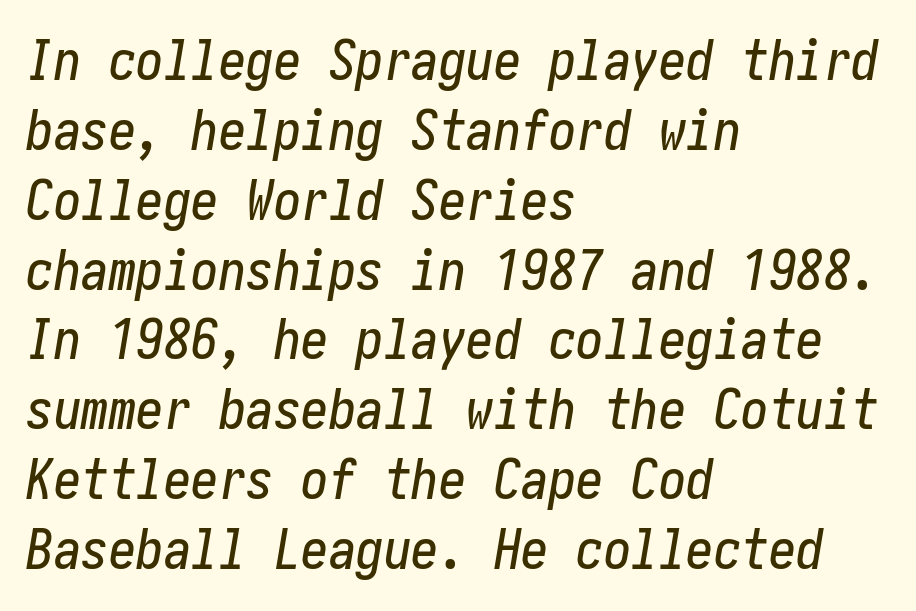
Q: Is the text italic (slanted)? A: Yes, it leans right by about 10 degrees.
Q: Is the text underlined? A: No.
Q: How is the paragraph aligned? A: Left-aligned.
Q: Is the spacing between letters normal or unusually wide? A: Normal.
Q: Is the spacing between lines tight, normal or loose? A: Normal.
Q: Width (condensed, normal, or wide)? A: Condensed.
Q: Stroke contrast? A: Low.
Q: x-height? A: Medium.
